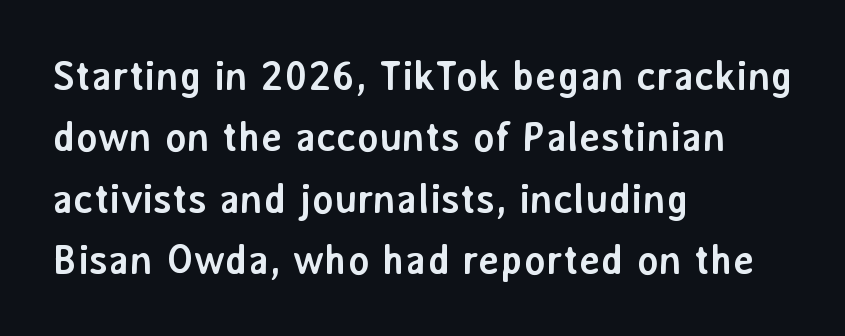
Font category for this specimen: sans-serif. Bold? Absolutely — the strokes are thick and heavy. The type is set solid horizontally, with unmodified tracking. Has an underline been added? It has not.
